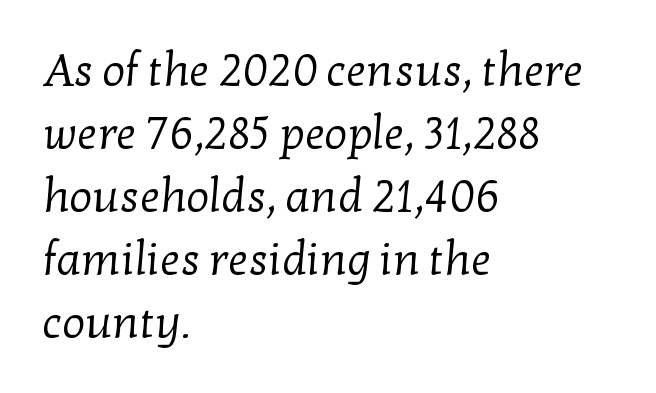
Here the glyphs are tracked normally, forming tight word shapes. The rendering shows small feet on the letterforms — a serif design. The weight tops out at a normal text grade. Interline gaps are of average width in this sample. These lines are rendered in a variable-pitch font. Anything drawn beneath the words? Only blank space.
